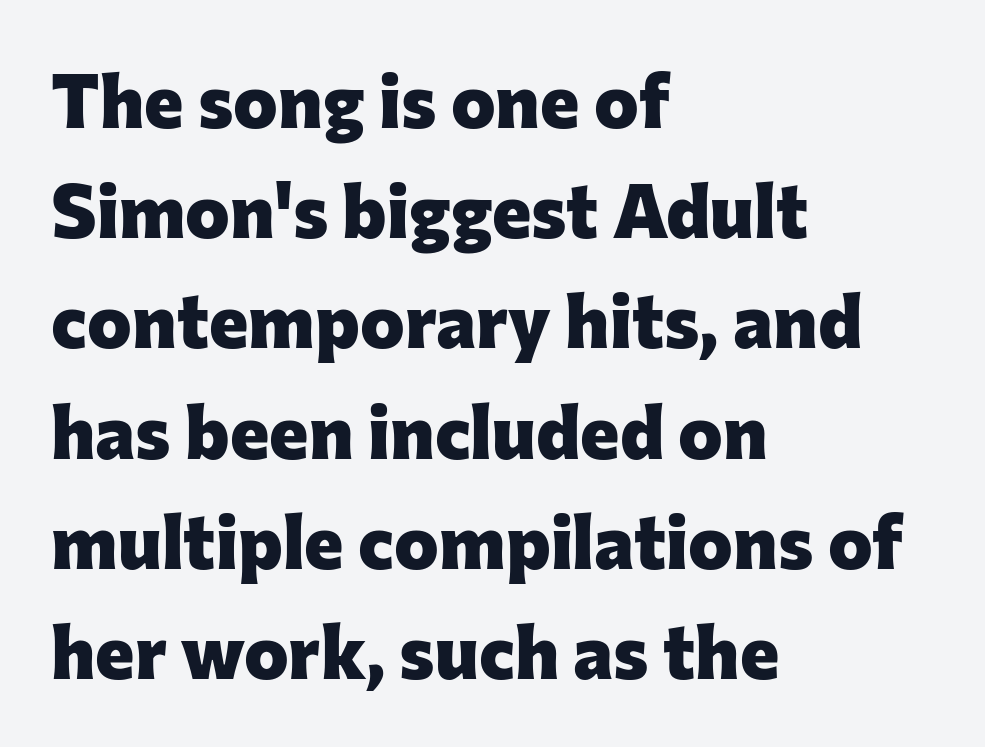
{"serif": "no", "italic": "no", "bold": "yes", "weight": "heavy", "width": "normal", "stroke_contrast": "low", "x_height": "medium", "monospaced": "no", "underline": "no", "align": "left", "line_spacing": "normal", "line_spacing_ratio": 1.47, "letter_spacing": "normal", "letter_spacing_em": 0.0, "glyph_px": 75}
